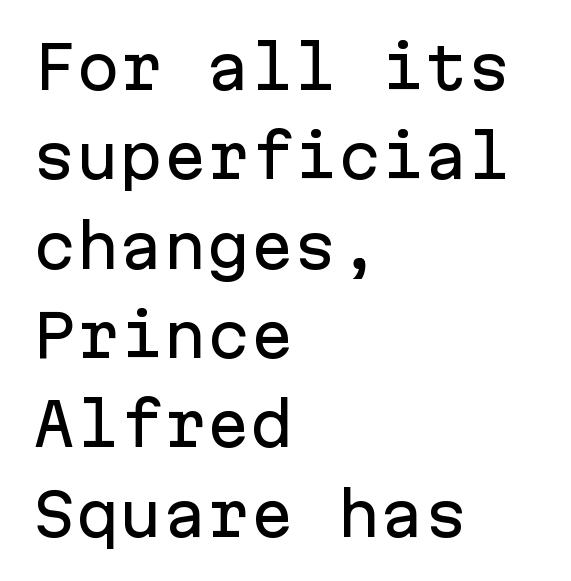
Q: Is the text italic (slanted)? A: No, it is upright.
Q: Is the typeface a serif or a sans-serif typeface? A: Sans-serif.
Q: Is the text underlined? A: No.
Q: How is the paragraph aligned? A: Left-aligned.
Q: Is the spacing between letters normal or unusually wide? A: Normal.
Q: Is the spacing between lines tight, normal or loose? A: Normal.
Q: Width (condensed, normal, or wide)? A: Normal.
Q: Stroke contrast? A: Low.
Q: x-height? A: Medium.
Q: Monospaced? A: Yes.
